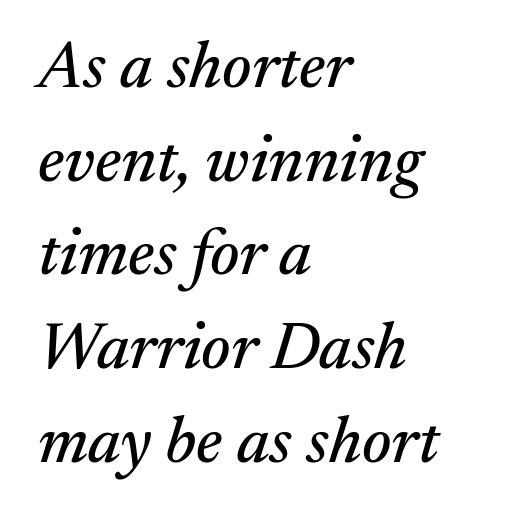
Q: Is the text italic (slanted)? A: Yes, it leans right by about 17 degrees.
Q: Is the typeface a serif or a sans-serif typeface? A: Serif.
Q: Is the text underlined? A: No.
Q: How is the paragraph aligned? A: Left-aligned.
Q: Is the spacing between letters normal or unusually wide? A: Normal.
Q: Is the spacing between lines tight, normal or loose? A: Normal.
Q: Width (condensed, normal, or wide)? A: Normal.
Q: Stroke contrast? A: Medium.
Q: x-height? A: Medium.
Q: Monospaced? A: No.
